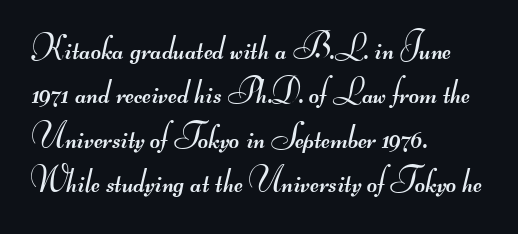
Q: Is the text bold? A: No.
Q: Is the typeface a serif or a sans-serif typeface? A: Sans-serif.
Q: Is the text underlined? A: No.
Q: How is the paragraph aligned? A: Left-aligned.
Q: Is the spacing between letters normal or unusually wide? A: Normal.
Q: Is the spacing between lines tight, normal or loose? A: Normal.
Q: Width (condensed, normal, or wide)? A: Wide.
Q: Stroke contrast? A: Medium.
Q: Monospaced? A: No.
